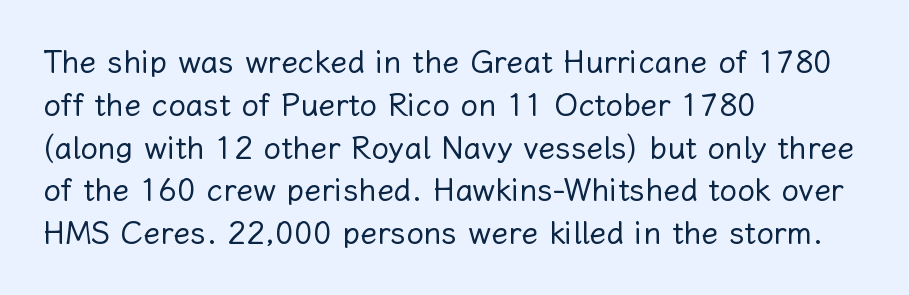
The image shows 31 px regular-weight type, upright; set left-aligned, normal line spacing (1.38x), normal letter spacing, not underlined; low stroke contrast and a medium x-height.
